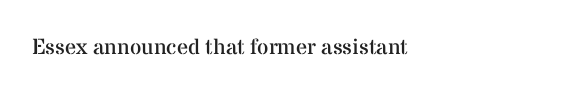
The space directly below the letters is spotless. Quick note: not italic, upright. The line texture is even and compact thanks to regular tracking. These glyphs show unthickened strokes, regular width or finer.
